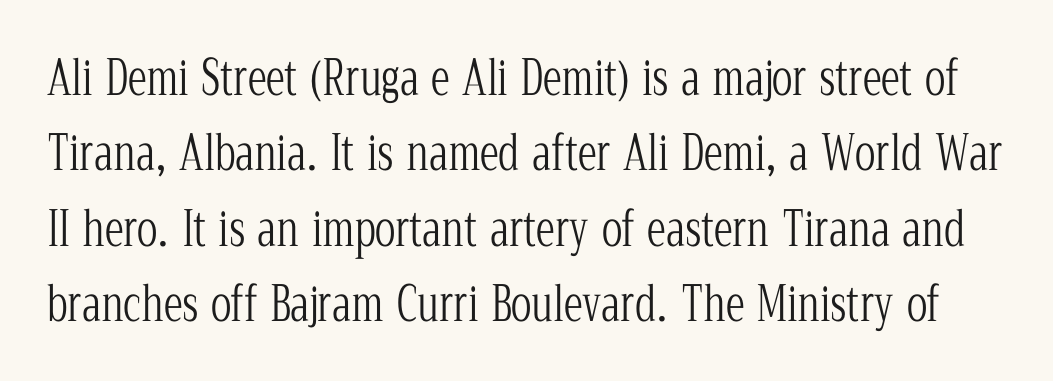
The image shows 48 px light, condensed serif type, upright; set normal line spacing (1.57x), normal letter spacing, not underlined; low stroke contrast and a medium x-height.
